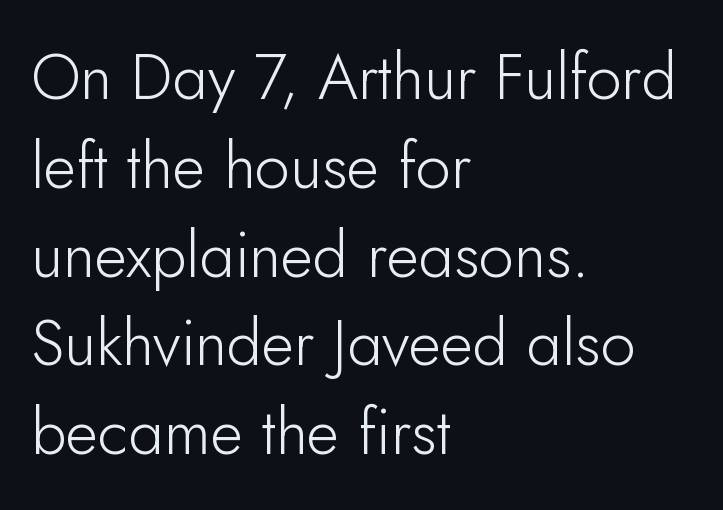
{"serif": "no", "italic": "no", "bold": "no", "weight": "light", "width": "normal", "stroke_contrast": "low", "x_height": "small", "monospaced": "no", "underline": "no", "align": "left", "line_spacing": "normal", "line_spacing_ratio": 1.41, "letter_spacing": "normal", "letter_spacing_em": 0.0, "glyph_px": 63}
